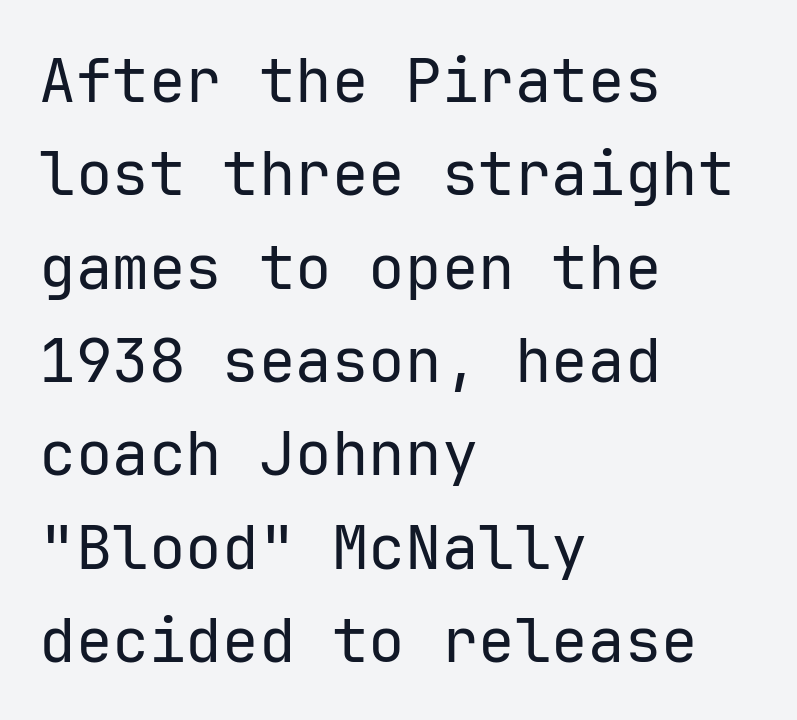
{"serif": "no", "italic": "no", "bold": "no", "weight": "regular", "width": "normal", "stroke_contrast": "low", "x_height": "medium", "underline": "no", "align": "left", "line_spacing": "normal", "line_spacing_ratio": 1.53, "letter_spacing": "normal", "letter_spacing_em": 0.0, "glyph_px": 61}
